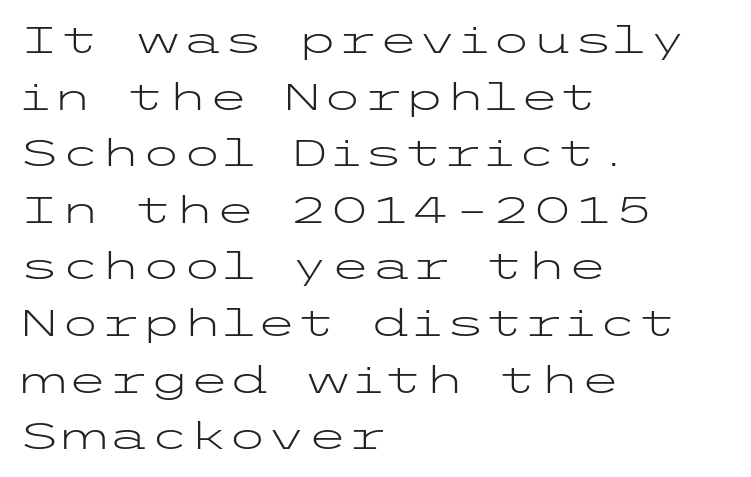
The image shows 37 px light, wide sans-serif type, upright; set left-aligned, normal line spacing (1.53x), normal letter spacing, not underlined; low stroke contrast and a medium x-height.
